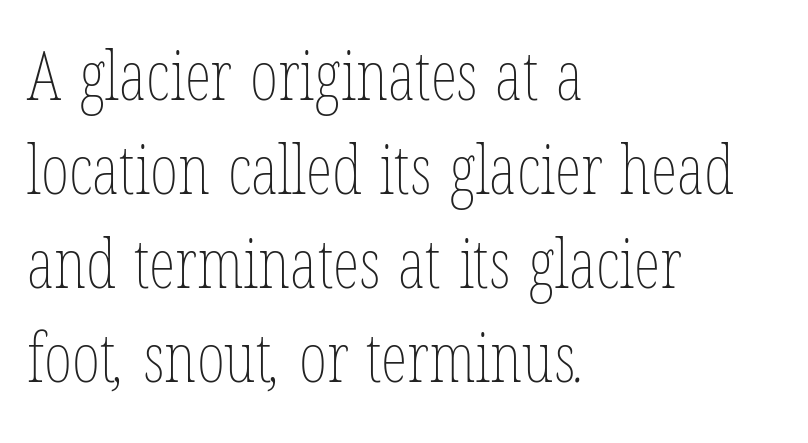
{"bold": "no", "weight": "thin", "width": "condensed", "stroke_contrast": "low", "x_height": "medium", "monospaced": "no", "underline": "no", "align": "left", "line_spacing": "normal", "line_spacing_ratio": 1.38, "letter_spacing": "normal", "letter_spacing_em": 0.0, "glyph_px": 68}
